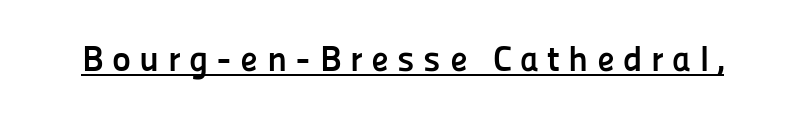
The image shows 36 px semibold sans-serif type, upright; set unusually wide letter spacing (+0.23 em), underlined; low stroke contrast and a medium x-height.
